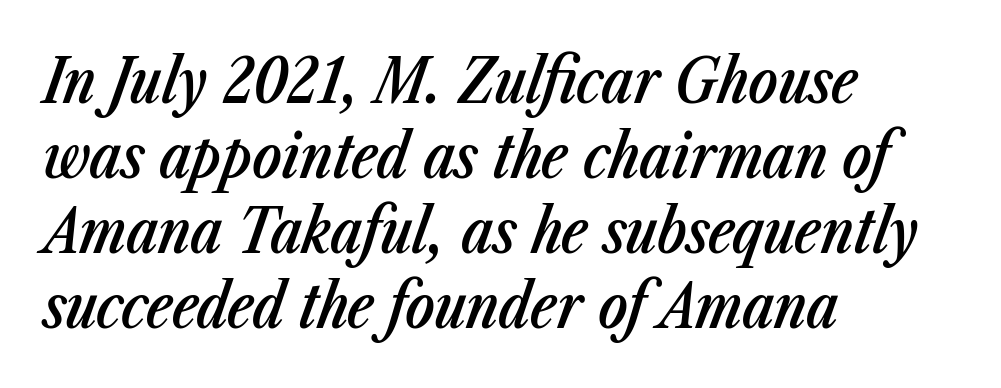
{"italic": "yes", "lean": "right", "slant_degrees": 23, "bold": "semi", "weight": "semibold", "width": "condensed", "stroke_contrast": "low", "x_height": "medium", "monospaced": "no", "underline": "no", "align": "left", "line_spacing_ratio": 1.23, "letter_spacing": "normal", "letter_spacing_em": 0.0, "glyph_px": 61}
